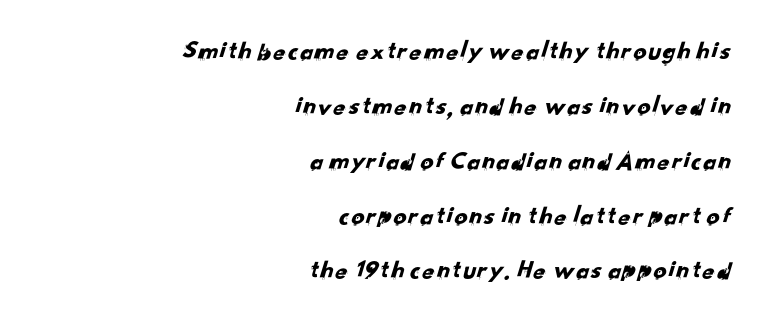
{"underline": "no", "align": "right", "line_spacing": "loose", "line_spacing_ratio": 2.11, "letter_spacing": "normal", "letter_spacing_em": 0.0, "glyph_px": 26}
